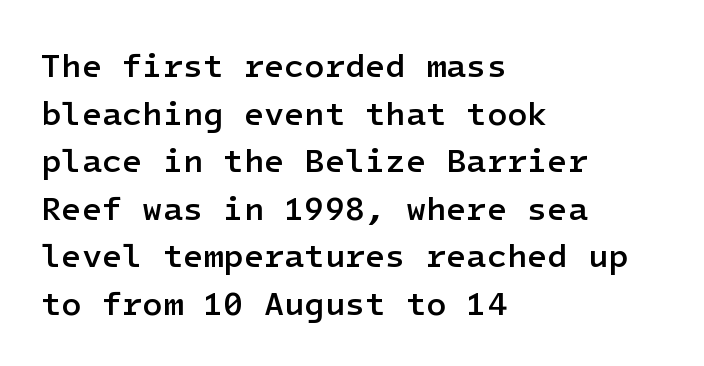
Q: Is the text bold? A: Semi-bold.
Q: Is the text italic (slanted)? A: No, it is upright.
Q: Is the typeface a serif or a sans-serif typeface? A: Sans-serif.
Q: Is the text underlined? A: No.
Q: How is the paragraph aligned? A: Left-aligned.
Q: Is the spacing between letters normal or unusually wide? A: Normal.
Q: Is the spacing between lines tight, normal or loose? A: Normal.
Q: Width (condensed, normal, or wide)? A: Normal.
Q: Stroke contrast? A: Low.
Q: x-height? A: Medium.
